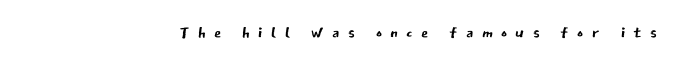
{"italic": "no", "bold": "no", "underline": "no", "align": "right", "letter_spacing": "wide", "letter_spacing_em": 0.36, "glyph_px": 23}
